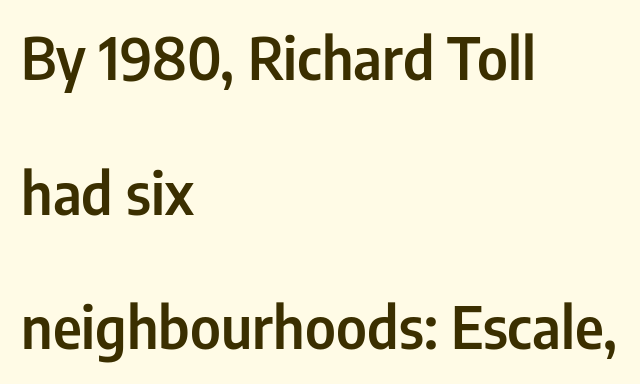
Q: Is the text italic (slanted)? A: No, it is upright.
Q: Is the typeface a serif or a sans-serif typeface? A: Sans-serif.
Q: Is the text underlined? A: No.
Q: How is the paragraph aligned? A: Left-aligned.
Q: Is the spacing between letters normal or unusually wide? A: Normal.
Q: Is the spacing between lines tight, normal or loose? A: Loose.
Q: Width (condensed, normal, or wide)? A: Condensed.
Q: Stroke contrast? A: Low.
Q: x-height? A: Medium.
Q: Monospaced? A: No.
